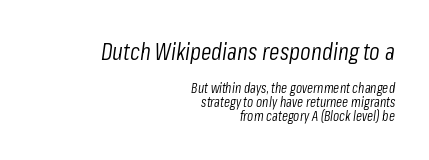
The image shows 24 px text type, italic (leaning right); set right-aligned, tight line spacing (1.02x), normal letter spacing, not underlined; the first (top) block is 1.71x larger.
